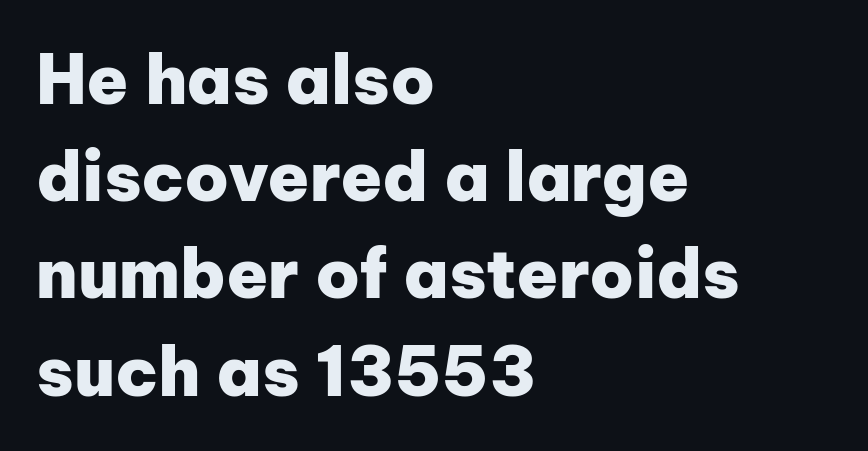
{"serif": "no", "italic": "no", "bold": "yes", "weight": "heavy", "width": "normal", "stroke_contrast": "low", "x_height": "medium", "monospaced": "no", "underline": "no", "align": "left", "line_spacing": "normal", "line_spacing_ratio": 1.43, "letter_spacing": "normal", "letter_spacing_em": 0.0, "glyph_px": 68}
